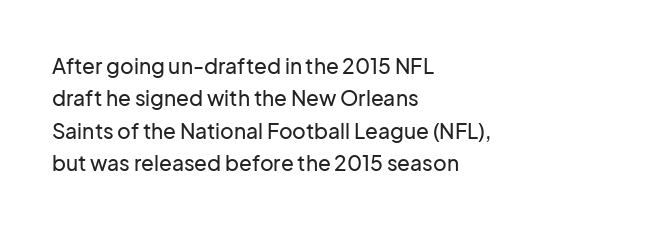
Q: Is the text italic (slanted)? A: No, it is upright.
Q: Is the text underlined? A: No.
Q: How is the paragraph aligned? A: Left-aligned.
Q: Is the spacing between letters normal or unusually wide? A: Normal.
Q: Is the spacing between lines tight, normal or loose? A: Normal.
